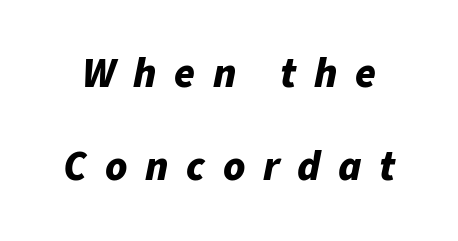
In terms of leading, this rendering errs on the spacious side. I'd describe the lettering as bold — thick and assertive. The specimen omits any rule beneath the text block's lines. Tracking here is generous; glyphs stand well apart from one another. The text carries the slant typical of an italic or oblique font.
